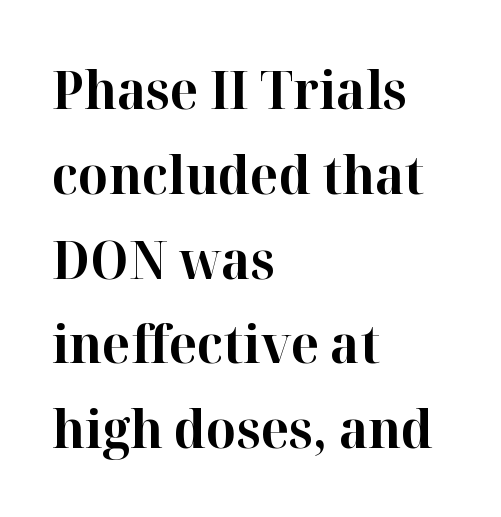
Q: Is the text bold? A: Yes.
Q: Is the text italic (slanted)? A: No, it is upright.
Q: Is the typeface a serif or a sans-serif typeface? A: Serif.
Q: Is the text underlined? A: No.
Q: How is the paragraph aligned? A: Left-aligned.
Q: Is the spacing between letters normal or unusually wide? A: Normal.
Q: Is the spacing between lines tight, normal or loose? A: Normal.
Q: Width (condensed, normal, or wide)? A: Normal.
Q: Stroke contrast? A: High.
Q: x-height? A: Medium.
Q: Monospaced? A: No.
